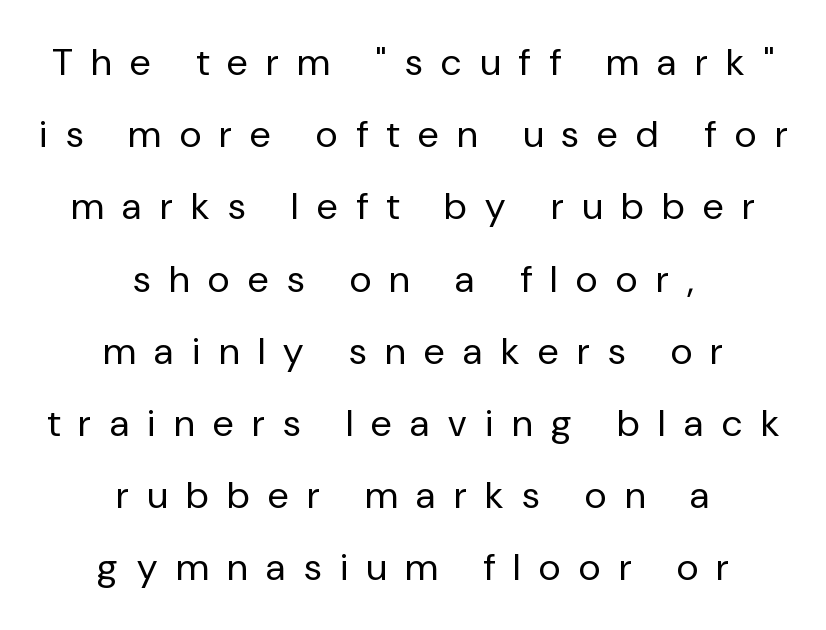
{"serif": "no", "italic": "no", "bold": "no", "weight": "regular", "width": "normal", "stroke_contrast": "low", "x_height": "medium", "monospaced": "no", "underline": "no", "align": "center", "line_spacing": "loose", "line_spacing_ratio": 1.9, "letter_spacing": "wide", "letter_spacing_em": 0.49, "glyph_px": 38}
